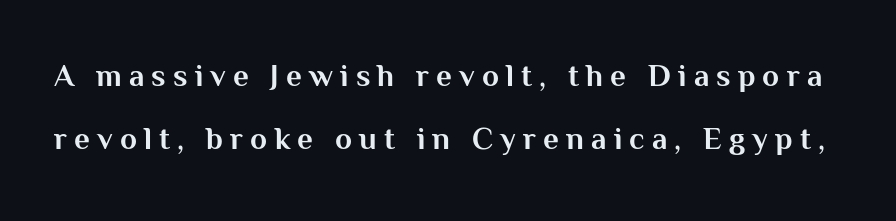
Leading is clearly above the norm, producing a sparse column. The strip under each line holds only bare page. The designer went with a sans here, leaving each stem footless. The horizontal fit of the characters is loose and conspicuously gappy.
